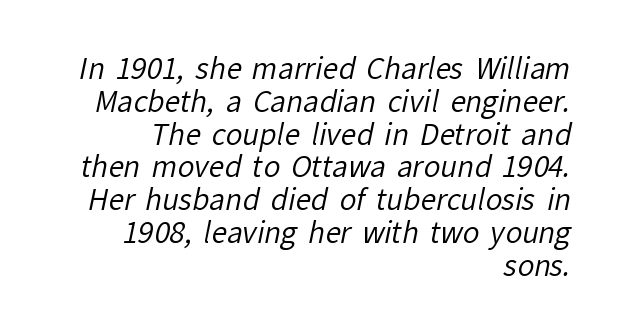
Q: Is the text bold? A: No.
Q: Is the typeface a serif or a sans-serif typeface? A: Sans-serif.
Q: Is the text underlined? A: No.
Q: How is the paragraph aligned? A: Right-aligned.
Q: Is the spacing between letters normal or unusually wide? A: Normal.
Q: Width (condensed, normal, or wide)? A: Normal.
Q: Stroke contrast? A: Low.
Q: x-height? A: Medium.
Q: Monospaced? A: No.
